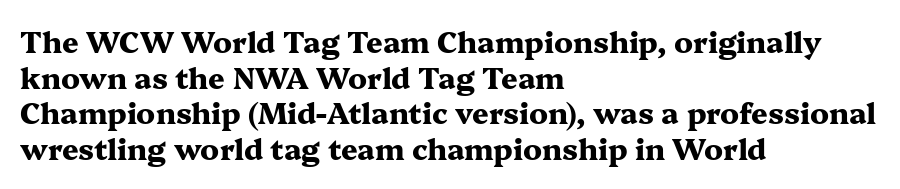
The string is rendered with underlining switched off. Nope, not italic — everything's standing straight. The letters sit at their default tracking, neither squeezed nor spread. The lines in this sample share a left origin and differ only in where they stop. The letters advance in unequal steps, a hallmark of proportional type. Look at the bottom of the vertical strokes: they flare into serifs here.
